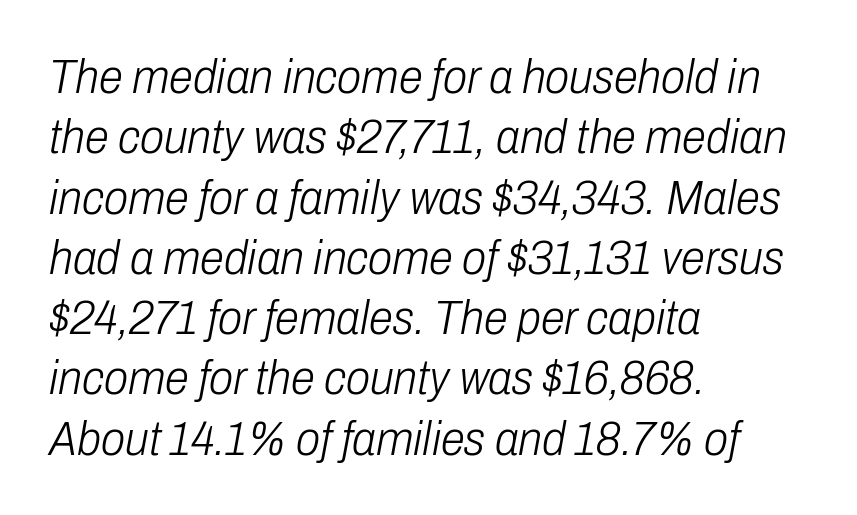
The image shows 49 px light, condensed type, italic (leaning right); set left-aligned, line spacing 1.23x, normal letter spacing, not underlined; low stroke contrast and a medium x-height.
